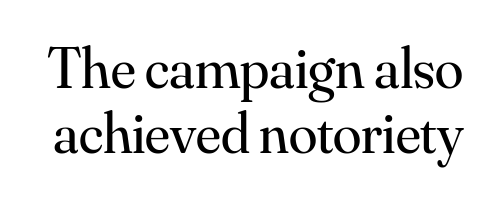
Q: Is the text bold? A: No.
Q: Is the text italic (slanted)? A: No, it is upright.
Q: Is the typeface a serif or a sans-serif typeface? A: Serif.
Q: Is the text underlined? A: No.
Q: Is the spacing between letters normal or unusually wide? A: Normal.
Q: Is the spacing between lines tight, normal or loose? A: Tight.
Q: Width (condensed, normal, or wide)? A: Normal.
Q: Stroke contrast? A: Medium.
Q: x-height? A: Small.
Q: Monospaced? A: No.
